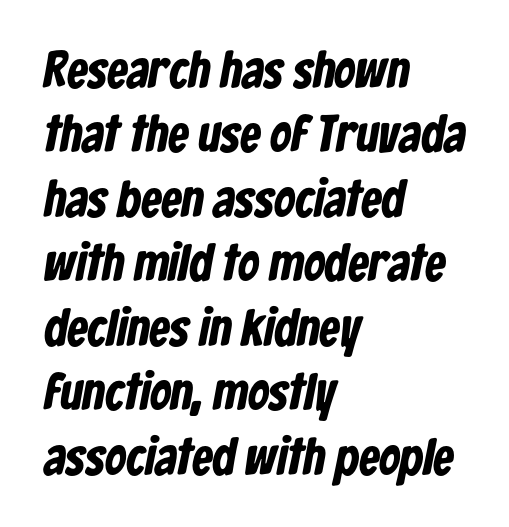
Q: Is the text bold? A: Yes.
Q: Is the typeface a serif or a sans-serif typeface? A: Sans-serif.
Q: Is the text underlined? A: No.
Q: How is the paragraph aligned? A: Left-aligned.
Q: Is the spacing between letters normal or unusually wide? A: Normal.
Q: Width (condensed, normal, or wide)? A: Condensed.
Q: Stroke contrast? A: Low.
Q: x-height? A: Medium.
Q: Monospaced? A: No.
